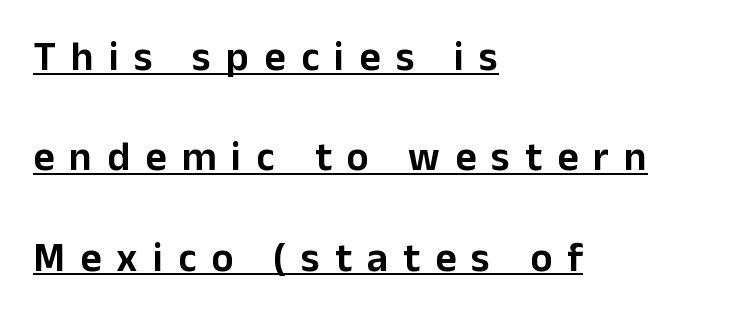
Q: Is the text italic (slanted)? A: No, it is upright.
Q: Is the typeface a serif or a sans-serif typeface? A: Sans-serif.
Q: Is the text underlined? A: Yes.
Q: How is the paragraph aligned? A: Left-aligned.
Q: Is the spacing between letters normal or unusually wide? A: Unusually wide.
Q: Is the spacing between lines tight, normal or loose? A: Loose.
Q: Width (condensed, normal, or wide)? A: Normal.
Q: Stroke contrast? A: Low.
Q: x-height? A: Medium.
Q: Monospaced? A: No.
